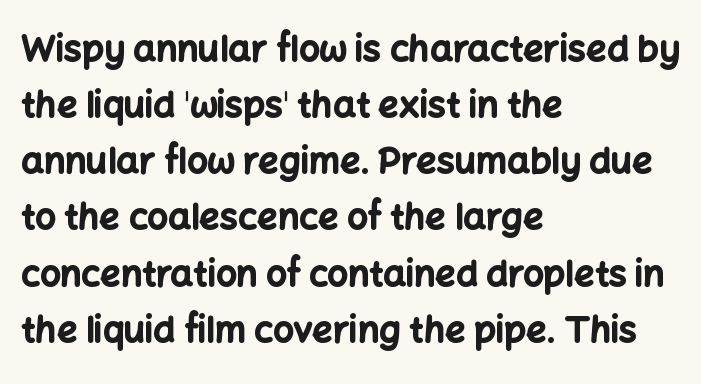
{"serif": "no", "italic": "no", "bold": "yes", "weight": "bold", "width": "normal", "stroke_contrast": "low", "x_height": "medium", "monospaced": "no", "underline": "no", "align": "left", "line_spacing": "normal", "line_spacing_ratio": 1.56, "letter_spacing": "normal", "letter_spacing_em": 0.0, "glyph_px": 36}
